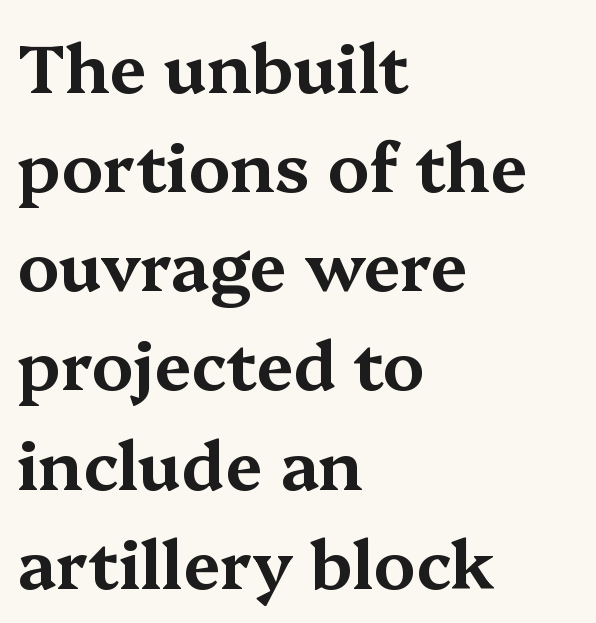
Q: Is the text italic (slanted)? A: No, it is upright.
Q: Is the typeface a serif or a sans-serif typeface? A: Serif.
Q: Is the text underlined? A: No.
Q: How is the paragraph aligned? A: Left-aligned.
Q: Is the spacing between letters normal or unusually wide? A: Normal.
Q: Is the spacing between lines tight, normal or loose? A: Normal.
Q: Width (condensed, normal, or wide)? A: Wide.
Q: Stroke contrast? A: Medium.
Q: x-height? A: Medium.
Q: Monospaced? A: No.
